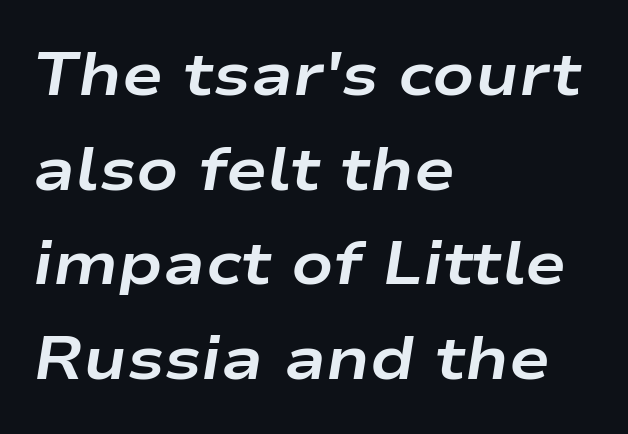
The image shows 61 px bold, wide type, italic (leaning right); set left-aligned, normal line spacing (1.55x), normal letter spacing, not underlined; low stroke contrast and a medium x-height.
